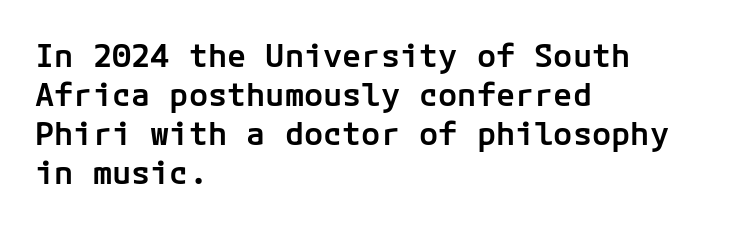
The image shows 32 px semibold sans-serif type, upright; set left-aligned, line spacing 1.22x, normal letter spacing, not underlined; low stroke contrast and a medium x-height.
